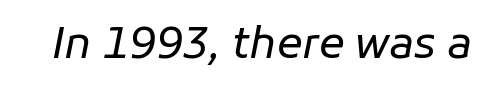
{"italic": "yes", "lean": "right", "slant_degrees": 11, "bold": "no", "weight": "regular", "width": "normal", "stroke_contrast": "low", "x_height": "medium", "monospaced": "no", "underline": "no", "letter_spacing": "normal", "letter_spacing_em": 0.0, "glyph_px": 43}
